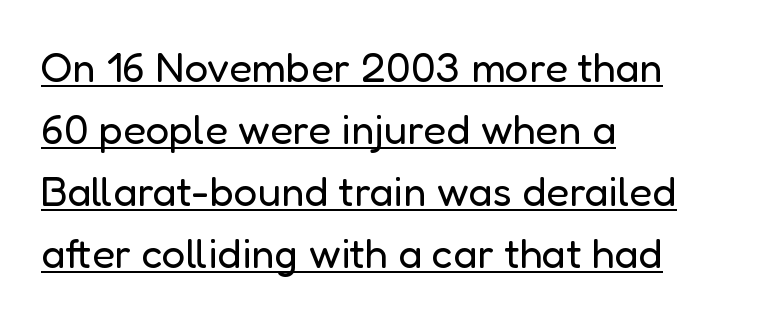
The image shows 42 px regular-weight sans-serif type, upright; set left-aligned, normal line spacing (1.48x), normal letter spacing, underlined; low stroke contrast and a medium x-height.
